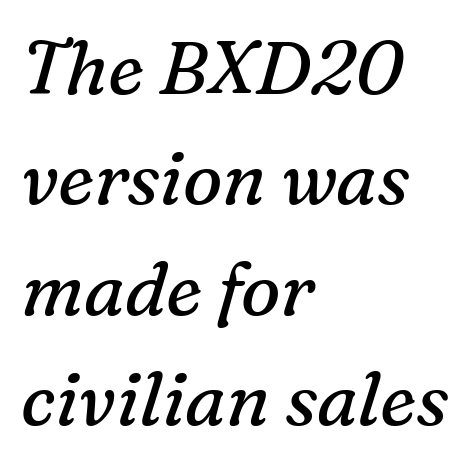
The image shows 74 px regular-weight serif type, italic (leaning right); set left-aligned, normal line spacing (1.49x), normal letter spacing, not underlined; medium stroke contrast and a medium x-height.
